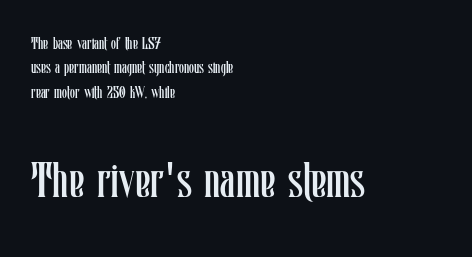
The image shows 49 px regular-weight, condensed type, upright; set left-aligned, normal line spacing (1.52x), normal letter spacing, not underlined; the second (bottom) block is 3.06x larger; low stroke contrast and a medium x-height.
